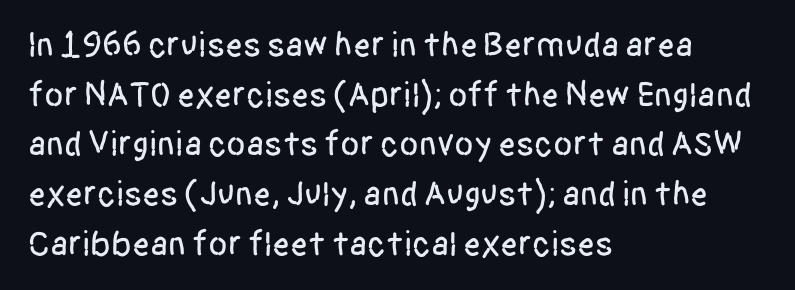
Honestly, the row spacing looks completely unremarkable. The ragged edge is on the right, which tells us the setting is flush left. A sans-serif font was chosen for this passage. Inter-character spacing is left at the font's built-in metrics. A roman cut, with each character standing at attention.
